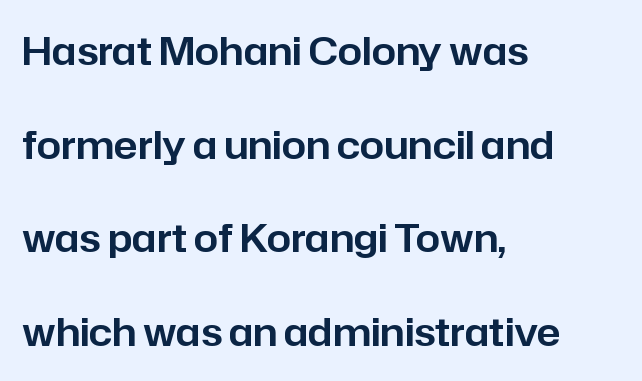
Varying glyph widths throughout — classic text-font behaviour. Horizontal bands of white between lines are thick stripes. In terms of letterform style, serifs are entirely absent. Nobody drew a line under any word here. The passage shown has conventional tracking throughout. One-word summary of the alignment: left.
